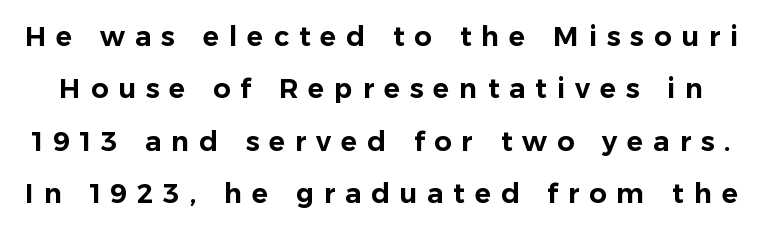
{"italic": "no", "underline": "no", "line_spacing": "loose", "line_spacing_ratio": 1.94, "letter_spacing": "wide", "letter_spacing_em": 0.37, "glyph_px": 27}
